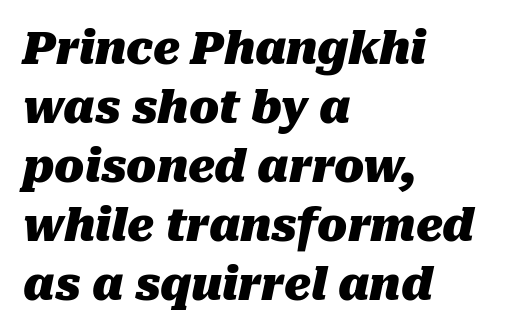
{"italic": "yes", "lean": "right", "slant_degrees": 10, "bold": "yes", "weight": "heavy", "width": "normal", "stroke_contrast": "medium", "x_height": "medium", "monospaced": "no", "underline": "no", "align": "left", "line_spacing": "normal", "line_spacing_ratio": 1.34, "letter_spacing": "normal", "letter_spacing_em": 0.0, "glyph_px": 44}
